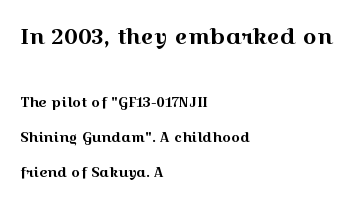
{"italic": "no", "underline": "no", "align": "left", "line_spacing": "loose", "line_spacing_ratio": 2.49, "letter_spacing": "normal", "letter_spacing_em": 0.0, "larger_block": "first", "size_ratio": 1.57, "glyph_px": 22}
